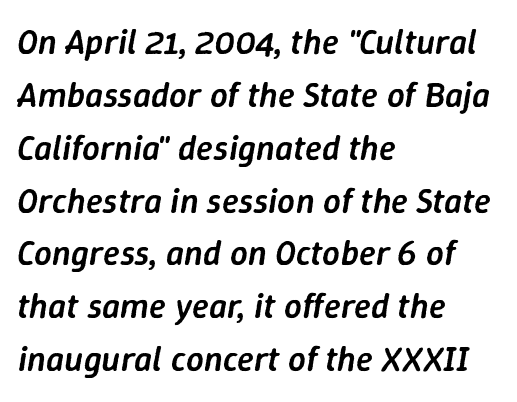
{"italic": "yes", "lean": "right", "slant_degrees": 9, "bold": "semi", "weight": "semibold", "width": "normal", "stroke_contrast": "low", "x_height": "medium", "monospaced": "no", "underline": "no", "align": "left", "line_spacing": "normal", "line_spacing_ratio": 1.51, "letter_spacing": "normal", "letter_spacing_em": 0.0, "glyph_px": 35}
